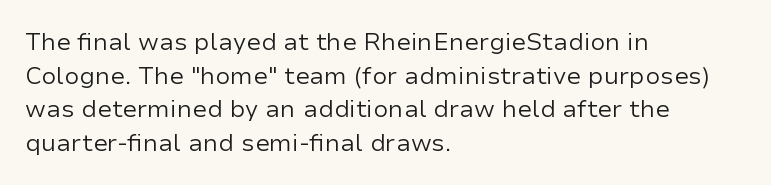
The image shows 24 px text type, upright; set left-aligned, normal line spacing (1.4x), normal letter spacing, not underlined.
